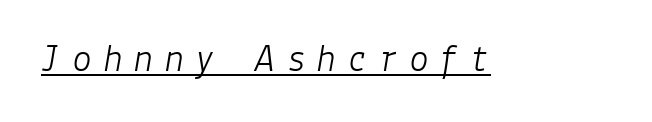
{"italic": "yes", "lean": "right", "slant_degrees": 9, "bold": "no", "weight": "light", "width": "normal", "stroke_contrast": "low", "x_height": "medium", "underline": "yes", "letter_spacing": "wide", "letter_spacing_em": 0.27, "glyph_px": 40}
